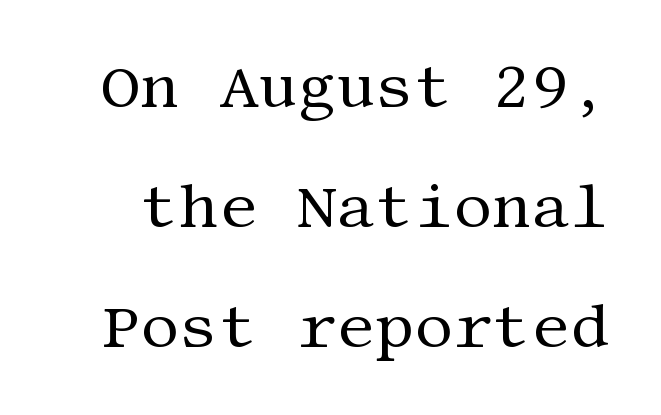
Q: Is the text bold? A: No.
Q: Is the text italic (slanted)? A: No, it is upright.
Q: Is the typeface a serif or a sans-serif typeface? A: Serif.
Q: Is the text underlined? A: No.
Q: Is the spacing between letters normal or unusually wide? A: Normal.
Q: Is the spacing between lines tight, normal or loose? A: Loose.
Q: Width (condensed, normal, or wide)? A: Normal.
Q: Stroke contrast? A: Medium.
Q: x-height? A: Large.
